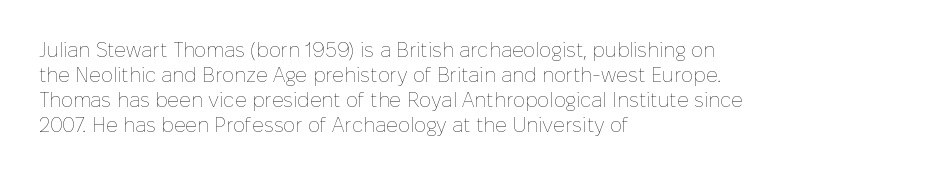
Underline: absent. These glyphs show unthickened strokes, regular width or finer. The leading is moderate, giving the passage an even texture. Upright lettering throughout.
